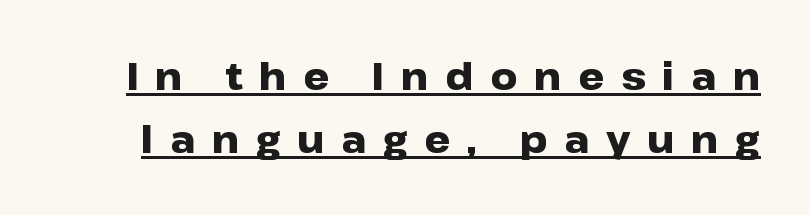
Is this a fixed-width face? No — the glyphs have proportional, varying widths. The typesetting leans heavy: a genuine bold. The tracking jumps out immediately: characters are airy and widely separated. No italicization has been applied; the sample stays upright. Check where the strokes stop: nothing finishes them off — pure sans. Descenders here cross a horizontal rule under the line.
